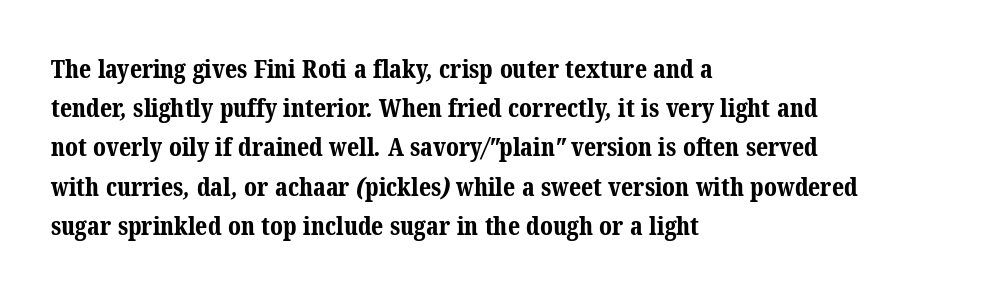
{"bold": "yes", "underline": "no", "align": "left", "line_spacing": "normal", "line_spacing_ratio": 1.57, "letter_spacing": "normal", "letter_spacing_em": 0.0, "glyph_px": 25}
